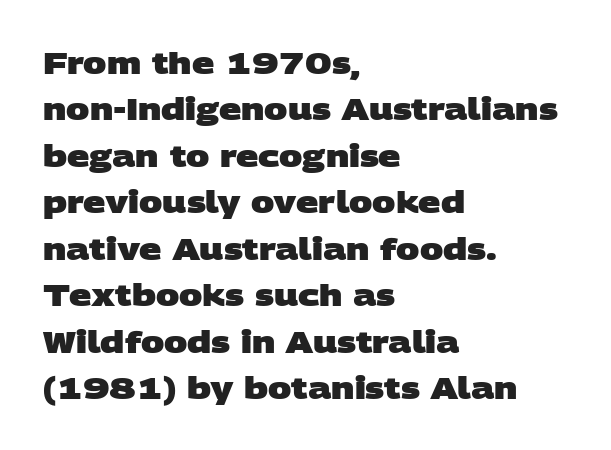
This sample uses a sans-serif face. The line texture is even and compact thanks to regular tracking. A typesetter would call this proportional, since set widths differ per character. This rendering features lettering with no underline. The face used here has the dense, thick strokes of a bold. Vertical spacing — default.
